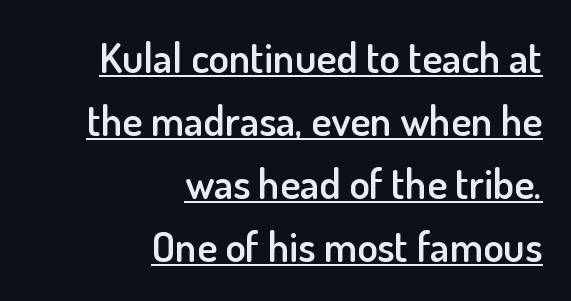
The image shows 42 px semibold sans-serif type, upright; set right-aligned, normal line spacing (1.5x), normal letter spacing, underlined; low stroke contrast and a small x-height.
